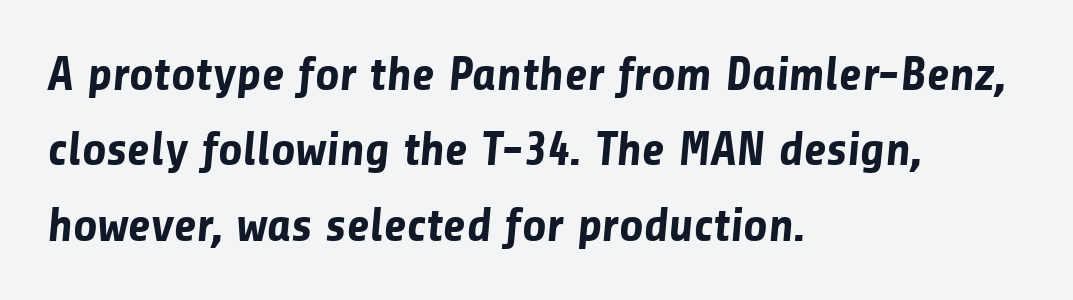
Q: Is the text bold? A: Yes.
Q: Is the typeface a serif or a sans-serif typeface? A: Sans-serif.
Q: Is the text underlined? A: No.
Q: How is the paragraph aligned? A: Left-aligned.
Q: Is the spacing between letters normal or unusually wide? A: Normal.
Q: Is the spacing between lines tight, normal or loose? A: Normal.
Q: Width (condensed, normal, or wide)? A: Normal.
Q: Stroke contrast? A: Low.
Q: x-height? A: Medium.
Q: Monospaced? A: No.
